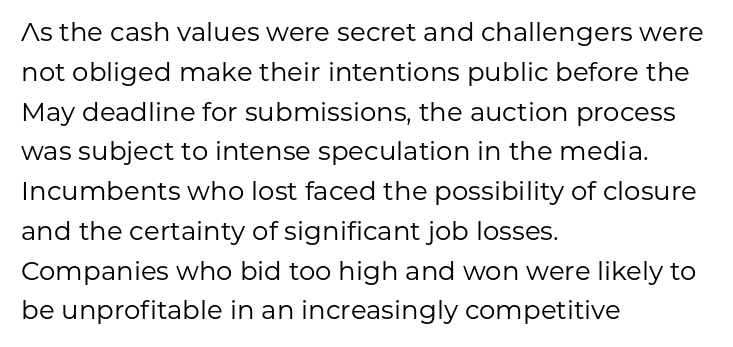
The image shows 26 px text type, upright; set left-aligned, normal line spacing (1.53x), normal letter spacing, not underlined.
